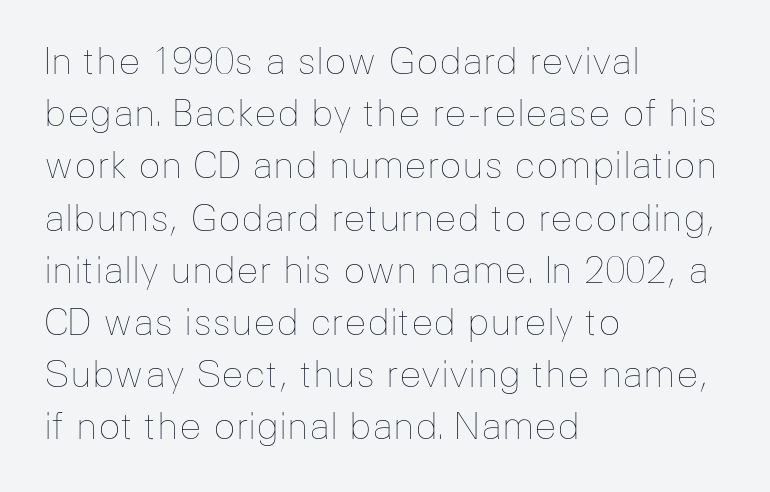
The characters are drawn with everyday or finer stroke widths. Compared with typical paragraphs, the rows here are spaced about the same. Left-aligned paragraph, ragged on the right. Posture: upright roman. These lines are rendered in a variable-pitch font.
